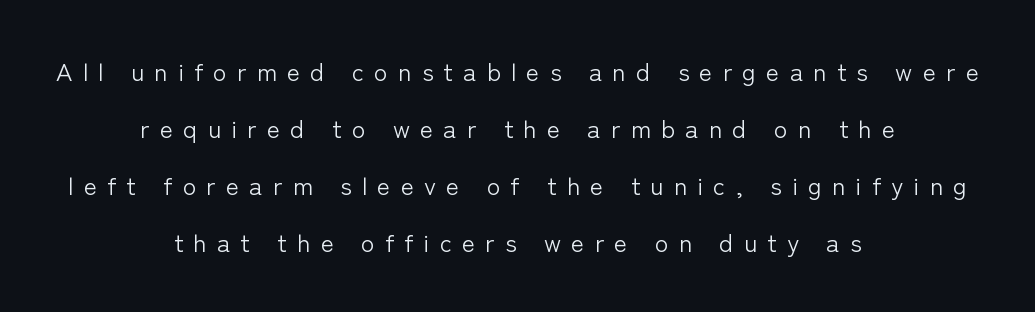
The image shows 25 px text type, upright; set centered, loose line spacing (2.28x), unusually wide letter spacing (+0.41 em), not underlined.
